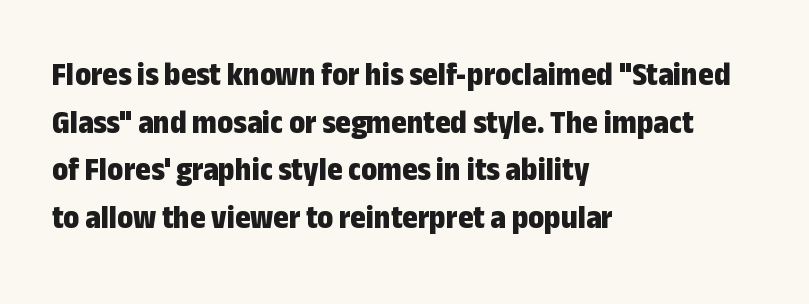
The image shows 33 px bold, condensed sans-serif type, upright; set left-aligned, normal line spacing (1.44x), normal letter spacing, not underlined; low stroke contrast and a medium x-height.
